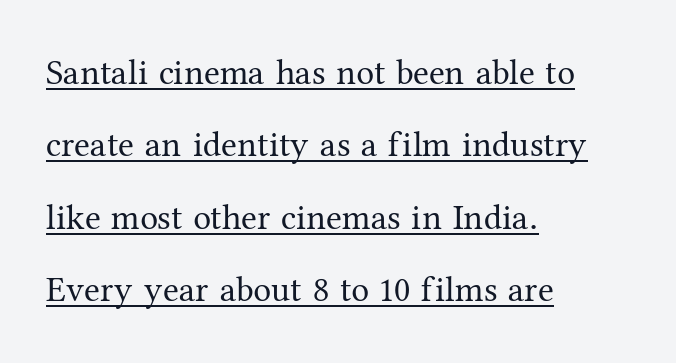
Q: Is the text bold? A: No.
Q: Is the text italic (slanted)? A: No, it is upright.
Q: Is the typeface a serif or a sans-serif typeface? A: Serif.
Q: Is the text underlined? A: Yes.
Q: How is the paragraph aligned? A: Left-aligned.
Q: Is the spacing between letters normal or unusually wide? A: Normal.
Q: Is the spacing between lines tight, normal or loose? A: Loose.
Q: Width (condensed, normal, or wide)? A: Normal.
Q: Stroke contrast? A: Medium.
Q: x-height? A: Medium.
Q: Monospaced? A: No.
